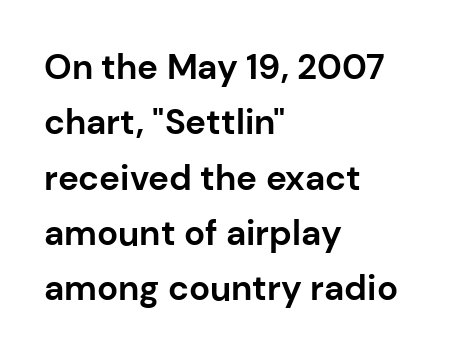
Do the letters lean? They stand straight. Glyph-to-glyph distance matches everyday printed text. Regarding serifs, this sample does without them. Strokes here are thick enough to call this a true bold.
